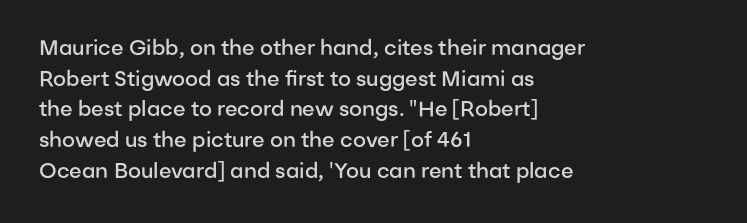
Look at the tracking — it's just the regular setting, nothing added. Normally led — the rows are evenly, conventionally spaced. The paragraph has a hard left edge and a soft right edge. Notice how the stems are strictly vertical — no italics here.
